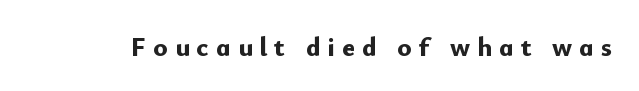
The image shows 27 px bold type, upright; set unusually wide letter spacing (+0.26 em), not underlined.
